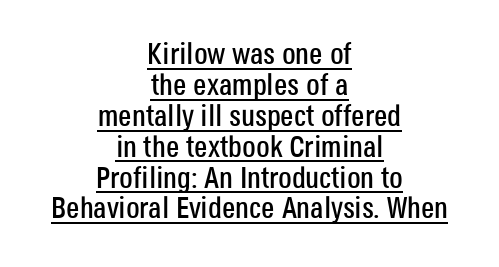
Q: Is the text italic (slanted)? A: No, it is upright.
Q: Is the typeface a serif or a sans-serif typeface? A: Sans-serif.
Q: Is the text underlined? A: Yes.
Q: How is the paragraph aligned? A: Centered.
Q: Is the spacing between letters normal or unusually wide? A: Normal.
Q: Is the spacing between lines tight, normal or loose? A: Tight.
Q: Width (condensed, normal, or wide)? A: Condensed.
Q: Stroke contrast? A: Low.
Q: x-height? A: Large.
Q: Monospaced? A: No.
